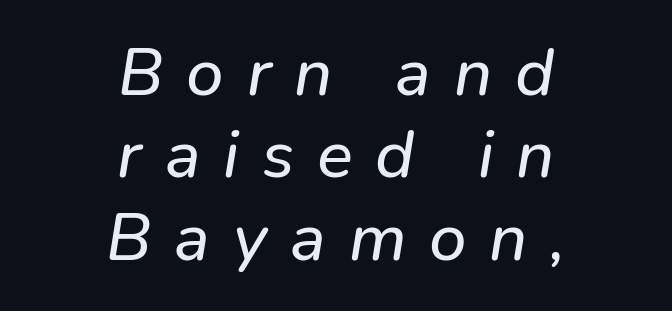
{"serif": "no", "width": "normal", "stroke_contrast": "low", "x_height": "medium", "monospaced": "no", "underline": "no", "align": "center", "line_spacing_ratio": 1.23, "letter_spacing": "wide", "letter_spacing_em": 0.34, "glyph_px": 67}
